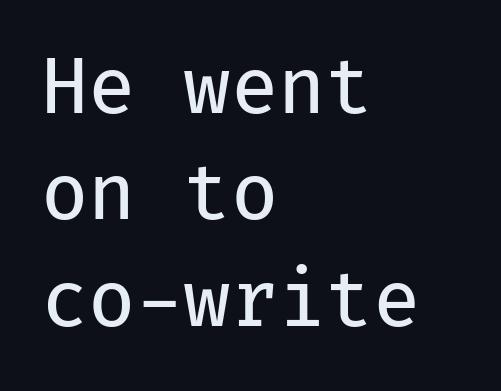
{"serif": "no", "italic": "no", "bold": "no", "weight": "regular", "width": "normal", "stroke_contrast": "low", "x_height": "medium", "monospaced": "yes", "underline": "no", "align": "left", "line_spacing": "normal", "line_spacing_ratio": 1.38, "letter_spacing": "normal", "letter_spacing_em": 0.0, "glyph_px": 77}
